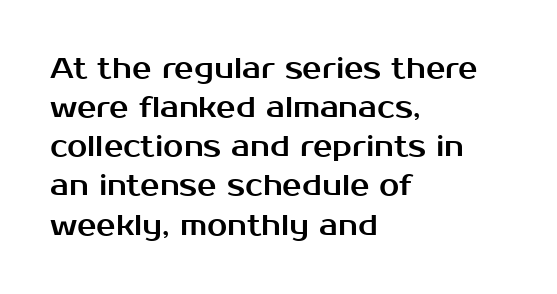
{"serif": "no", "italic": "no", "width": "normal", "stroke_contrast": "medium", "x_height": "medium", "monospaced": "no", "underline": "no", "align": "left", "line_spacing": "normal", "line_spacing_ratio": 1.35, "letter_spacing": "normal", "letter_spacing_em": 0.0, "glyph_px": 29}
